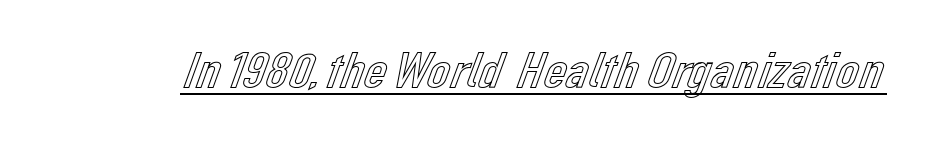
Q: Is the text italic (slanted)? A: Yes.
Q: Is the text underlined? A: Yes.
Q: Is the spacing between letters normal or unusually wide? A: Normal.
Q: Width (condensed, normal, or wide)? A: Normal.
Q: x-height? A: Medium.
Q: Monospaced? A: No.
